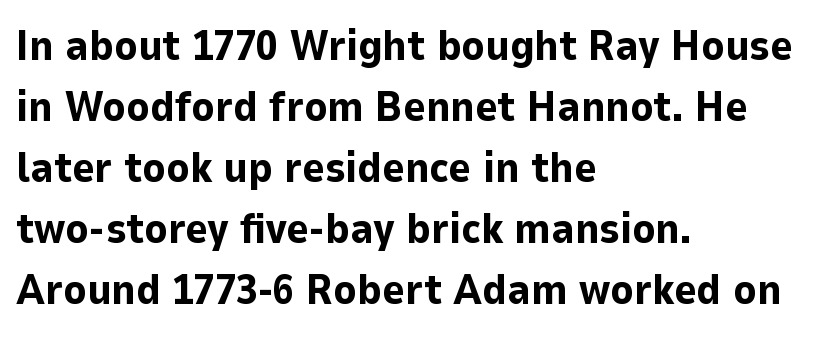
{"serif": "no", "italic": "no", "bold": "yes", "weight": "bold", "width": "normal", "stroke_contrast": "low", "x_height": "medium", "monospaced": "no", "underline": "no", "align": "left", "line_spacing": "normal", "line_spacing_ratio": 1.42, "letter_spacing": "normal", "letter_spacing_em": 0.0, "glyph_px": 43}
